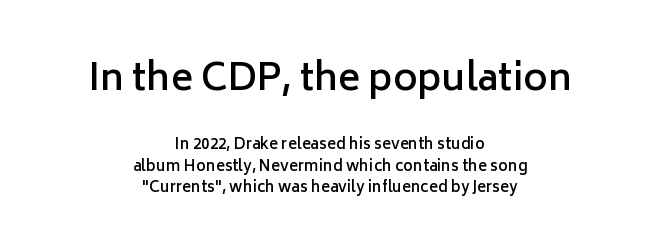
{"serif": "no", "italic": "no", "bold": "semi", "weight": "semibold", "width": "normal", "stroke_contrast": "low", "x_height": "medium", "monospaced": "no", "underline": "no", "align": "center", "line_spacing": "normal", "line_spacing_ratio": 1.46, "letter_spacing": "normal", "letter_spacing_em": 0.0, "larger_block": "first", "size_ratio": 2.47, "glyph_px": 37}
